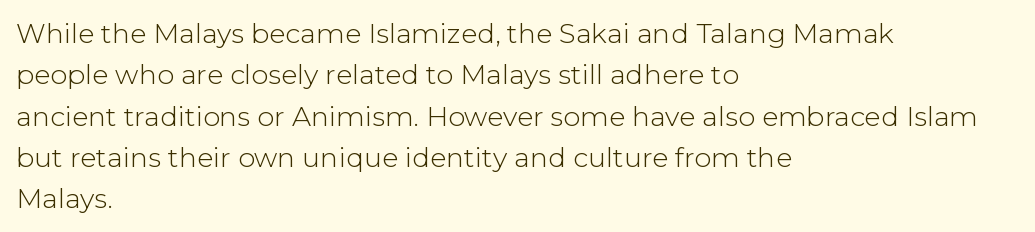
The image shows 27 px text type, upright; set left-aligned, normal line spacing (1.53x), normal letter spacing, not underlined.
